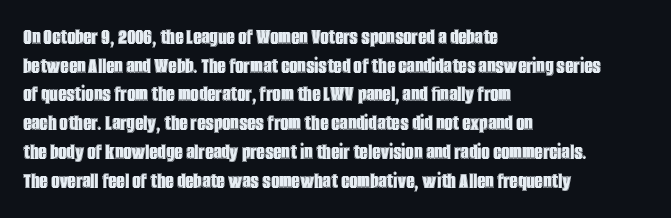
Quick note: not italic, upright. The letters sit at their default tracking, neither squeezed nor spread. The space between consecutive lines is moderate. This sample is left-justified, so line endings fall wherever the words run out. The string is rendered with underlining switched off.
